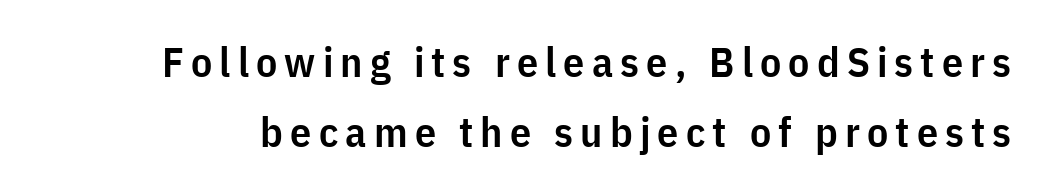
The image shows 42 px semibold, condensed sans-serif type, upright; set normal line spacing (1.67x), not underlined; low stroke contrast and a medium x-height.
